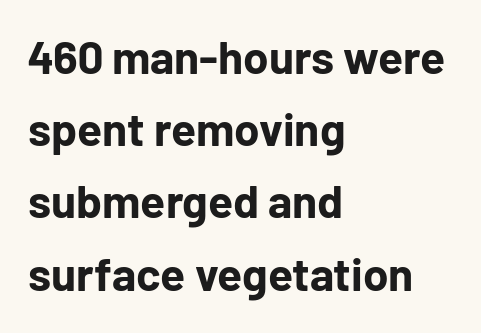
Q: Is the text bold? A: Yes.
Q: Is the text italic (slanted)? A: No, it is upright.
Q: Is the typeface a serif or a sans-serif typeface? A: Sans-serif.
Q: Is the text underlined? A: No.
Q: How is the paragraph aligned? A: Left-aligned.
Q: Is the spacing between letters normal or unusually wide? A: Normal.
Q: Is the spacing between lines tight, normal or loose? A: Normal.
Q: Width (condensed, normal, or wide)? A: Normal.
Q: Stroke contrast? A: Low.
Q: x-height? A: Medium.
Q: Monospaced? A: No.
